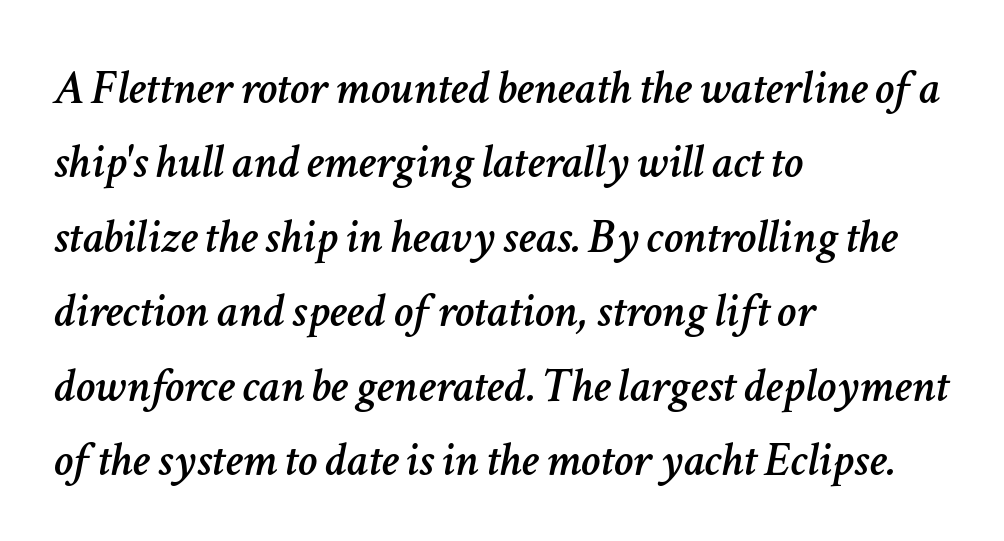
{"italic": "yes", "lean": "right", "slant_degrees": 11, "width": "normal", "stroke_contrast": "low", "x_height": "medium", "monospaced": "no", "underline": "no", "align": "left", "line_spacing": "normal", "line_spacing_ratio": 1.52, "letter_spacing": "normal", "letter_spacing_em": 0.0, "glyph_px": 49}
